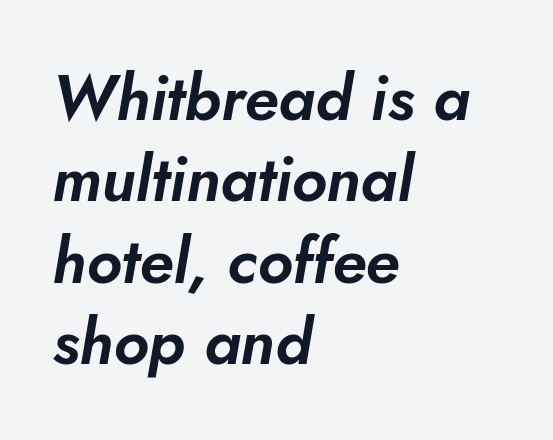
The image shows 63 px text type, italic (leaning right); set left-aligned, normal line spacing (1.29x), normal letter spacing, not underlined; low stroke contrast and a small x-height.
